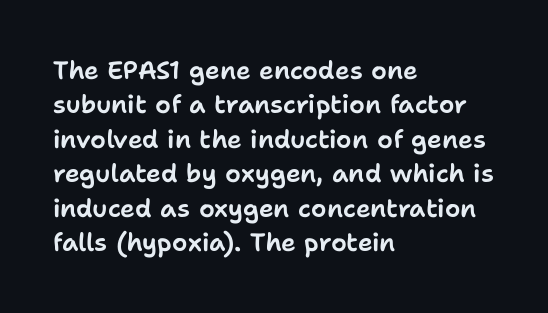
Style check: upright. All the whitespace from short lines collects on the right. Rule under the text: the space is simply empty. Leading matches the norm, producing a regular column.
